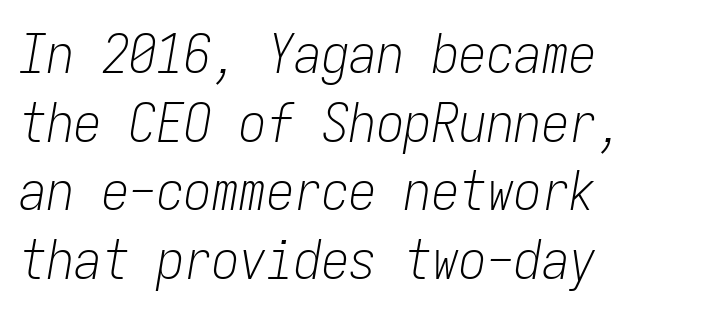
Q: Is the text bold? A: No.
Q: Is the text italic (slanted)? A: Yes, it leans right by about 9 degrees.
Q: Is the text underlined? A: No.
Q: How is the paragraph aligned? A: Left-aligned.
Q: Is the spacing between letters normal or unusually wide? A: Normal.
Q: Is the spacing between lines tight, normal or loose? A: Normal.
Q: Width (condensed, normal, or wide)? A: Condensed.
Q: Stroke contrast? A: Low.
Q: x-height? A: Medium.
Q: Monospaced? A: Yes.
